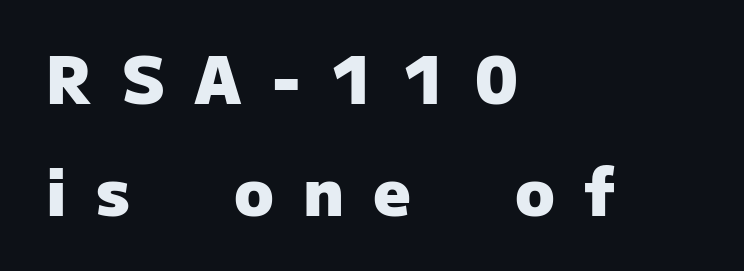
The image shows 65 px heavy sans-serif type, upright; set left-aligned, line spacing 1.73x, unusually wide letter spacing (+0.45 em), not underlined; low stroke contrast and a medium x-height.
